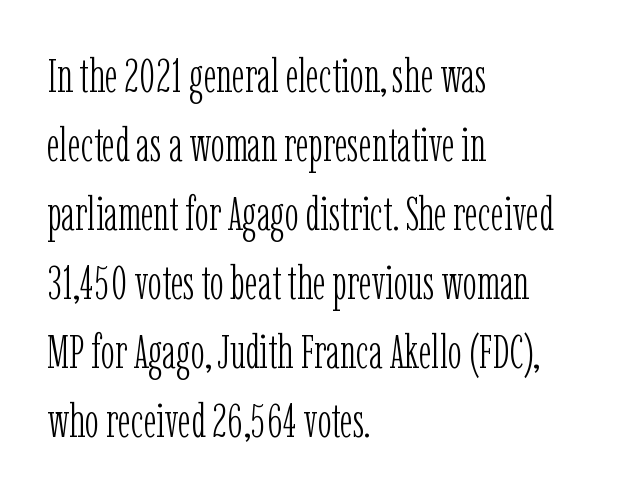
{"serif": "yes", "italic": "no", "bold": "no", "weight": "light", "width": "condensed", "stroke_contrast": "low", "x_height": "medium", "monospaced": "no", "underline": "no", "align": "left", "line_spacing": "normal", "line_spacing_ratio": 1.47, "letter_spacing": "normal", "letter_spacing_em": 0.0, "glyph_px": 47}
